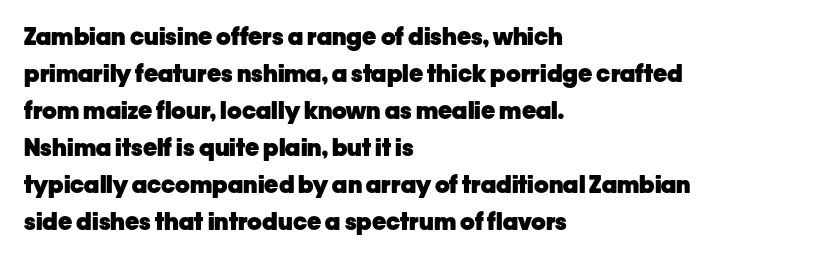
{"italic": "no", "bold": "yes", "underline": "no", "align": "left", "line_spacing": "normal", "line_spacing_ratio": 1.54, "letter_spacing": "normal", "letter_spacing_em": 0.0, "glyph_px": 24}
